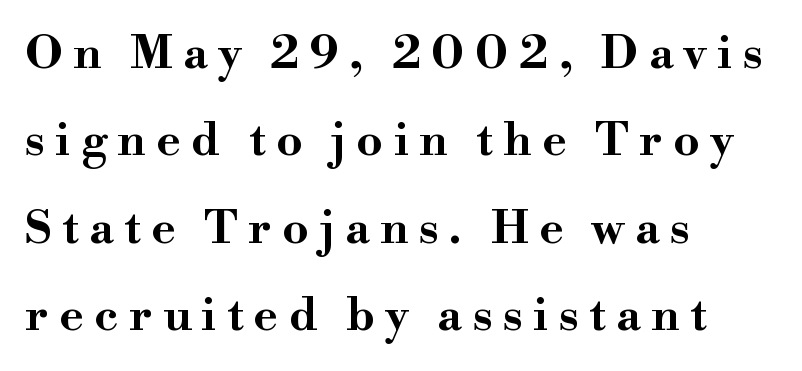
Q: Is the text bold? A: Yes.
Q: Is the text italic (slanted)? A: No, it is upright.
Q: Is the typeface a serif or a sans-serif typeface? A: Serif.
Q: Is the text underlined? A: No.
Q: How is the paragraph aligned? A: Left-aligned.
Q: Is the spacing between letters normal or unusually wide? A: Unusually wide.
Q: Is the spacing between lines tight, normal or loose? A: Loose.
Q: Width (condensed, normal, or wide)? A: Wide.
Q: Stroke contrast? A: High.
Q: x-height? A: Small.
Q: Monospaced? A: No.
